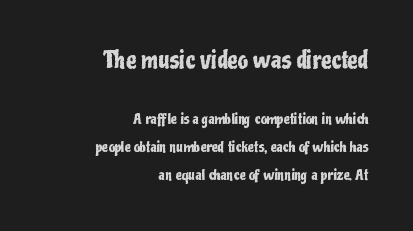
The image shows 23 px text type, upright; set right-aligned, loose line spacing (2.02x), normal letter spacing, not underlined; the first (top) block is 1.64x larger.
